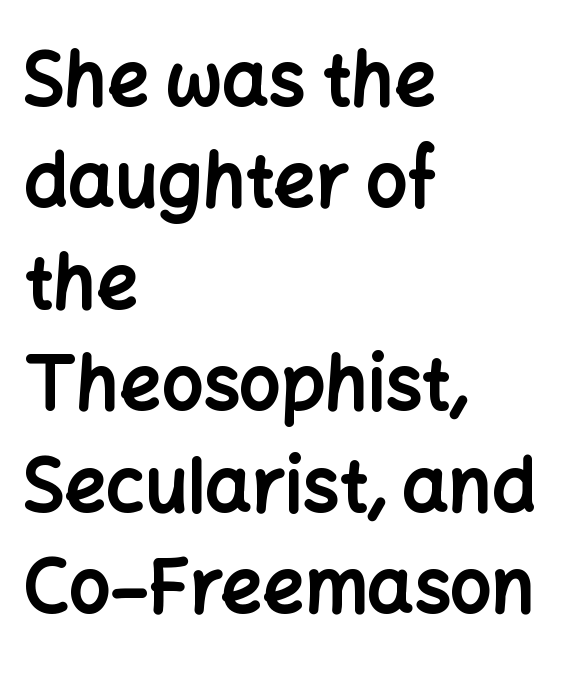
The image shows 73 px bold sans-serif type, upright; set left-aligned, normal line spacing (1.39x), normal letter spacing, not underlined; low stroke contrast and a medium x-height.
